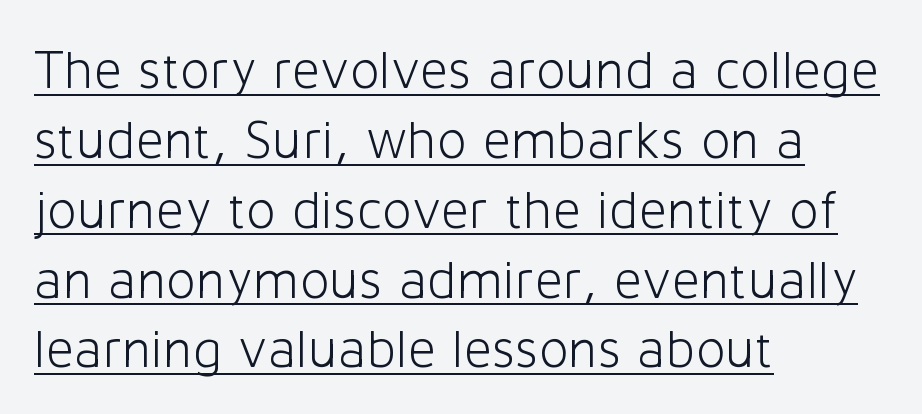
You could call the tracking neutral — neither tight nor loose. Regarding leading, the lines here are spaced in the standard way. Compared with a typical body face, this is equally light or lighter still. Stroke terminals: plain, sans-serif. Beneath each row of characters lies a ruled line.
